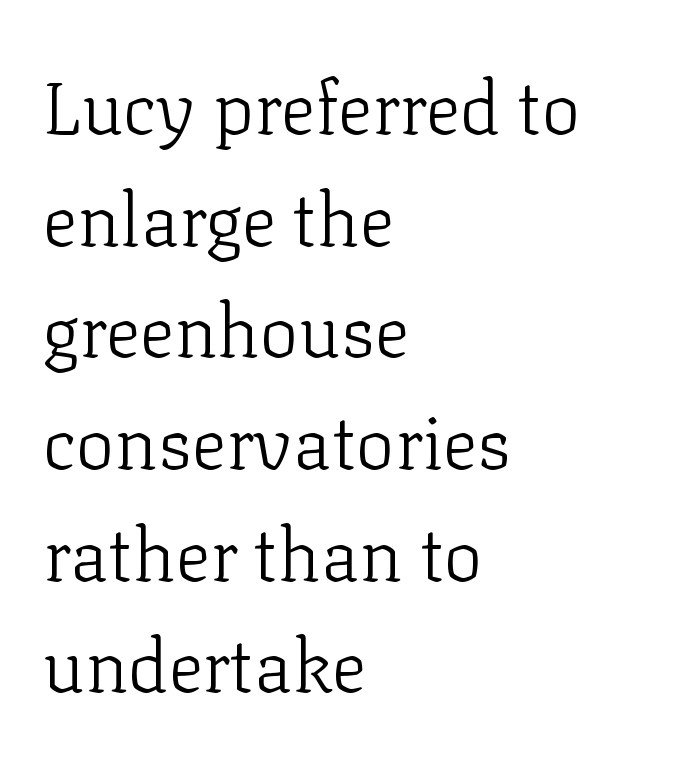
The words here are not underlined. Unlike a clean sans, this face finishes its strokes with serifs. You could call the tracking neutral — neither tight nor loose. Tall strokes in this sample are plumb rather than angled. Each letter keeps its own natural width here, so spacing adapts to shape. Compared with a typical body face, this is equally light or lighter still.
